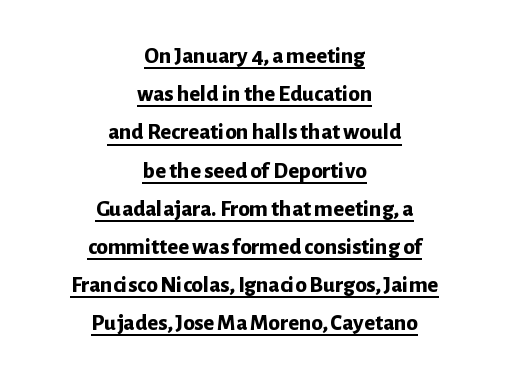
Q: Is the text bold? A: Yes.
Q: Is the text italic (slanted)? A: No, it is upright.
Q: Is the text underlined? A: Yes.
Q: How is the paragraph aligned? A: Centered.
Q: Is the spacing between letters normal or unusually wide? A: Normal.
Q: Is the spacing between lines tight, normal or loose? A: Normal.
